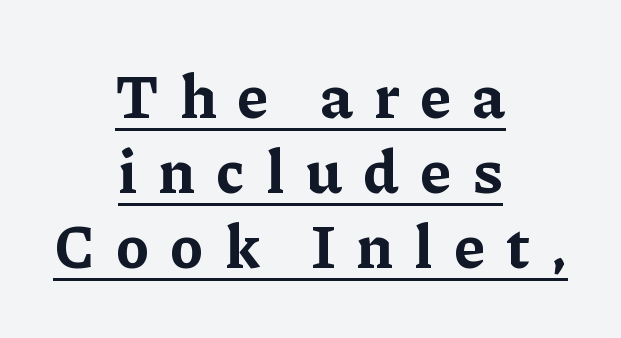
{"serif": "yes", "italic": "no", "bold": "yes", "weight": "bold", "width": "normal", "stroke_contrast": "low", "x_height": "medium", "monospaced": "no", "underline": "yes", "align": "center", "line_spacing_ratio": 1.23, "letter_spacing": "wide", "letter_spacing_em": 0.34, "glyph_px": 61}
